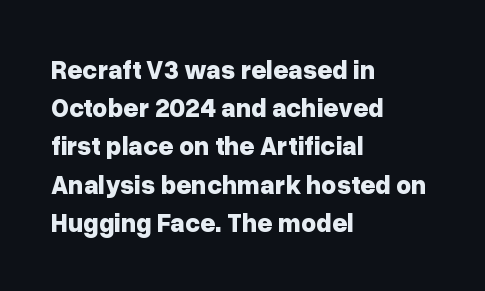
{"italic": "no", "bold": "yes", "underline": "no", "align": "left", "line_spacing": "normal", "line_spacing_ratio": 1.47, "letter_spacing": "normal", "letter_spacing_em": 0.0, "glyph_px": 26}
